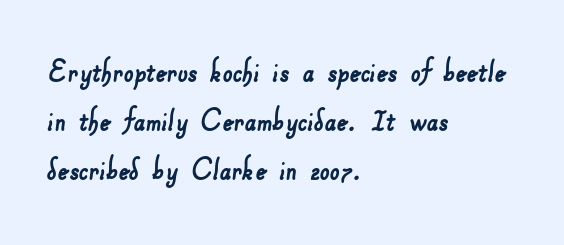
Does the leading feel generous? No, just average. Layout note: lines flush left. You could not count columns in this text — the font is proportionally spaced. Serifs: no, the terminals of the letterforms are clean.
